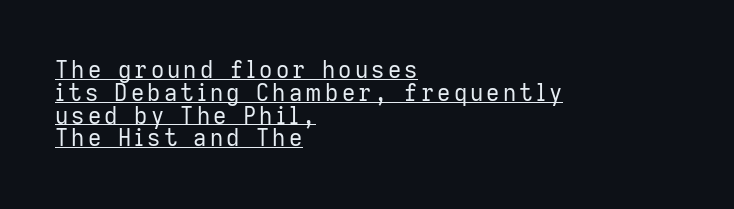
The image shows 23 px text type, upright; set left-aligned, tight line spacing (0.99x), underlined.
